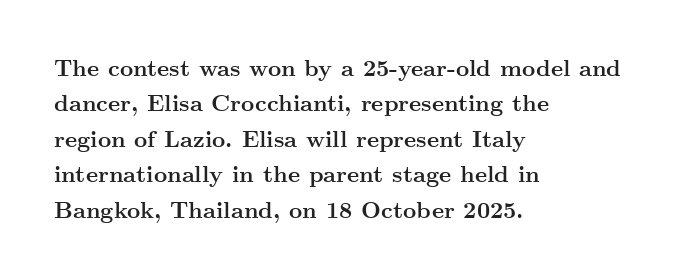
{"italic": "no", "bold": "yes", "underline": "no", "align": "left", "line_spacing": "normal", "line_spacing_ratio": 1.54, "letter_spacing": "normal", "letter_spacing_em": 0.0, "glyph_px": 23}
